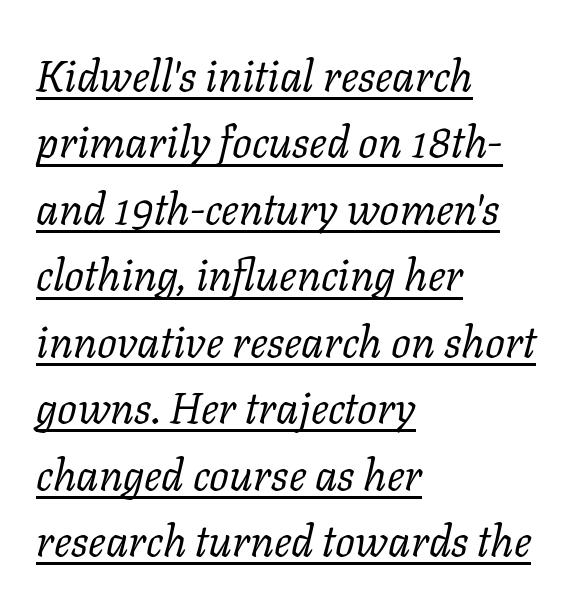
The image shows 44 px regular-weight serif type, italic (leaning right); set left-aligned, normal line spacing (1.51x), normal letter spacing, underlined; low stroke contrast and a medium x-height.
